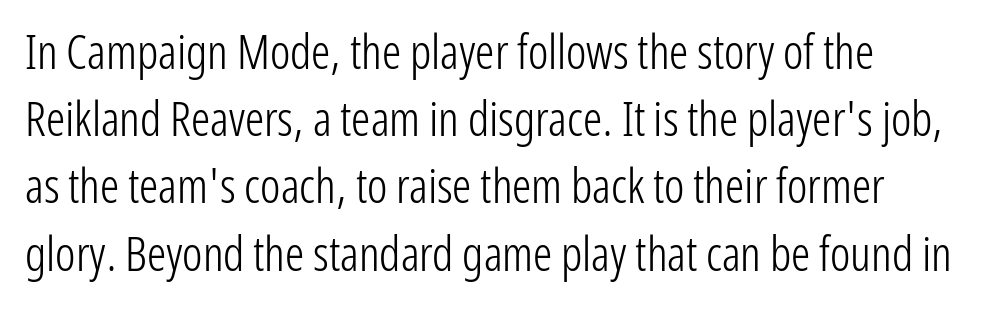
This sample has the flowing, uneven cadence of proportional lettering. Nothing heavy about these letters — not bold at all. The space beneath each line is pristine and unruled. This is roman type, the default non-slanted kind. Default kerning and tracking; the words read as compact shapes. Note: no serifs on the glyphs.
